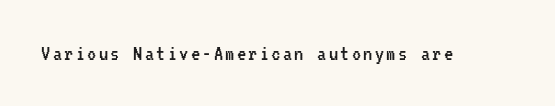
Honestly, there is no underline to notice here at all. This is roman type, the default non-slanted kind. Weight: not bold — regular or lighter.
